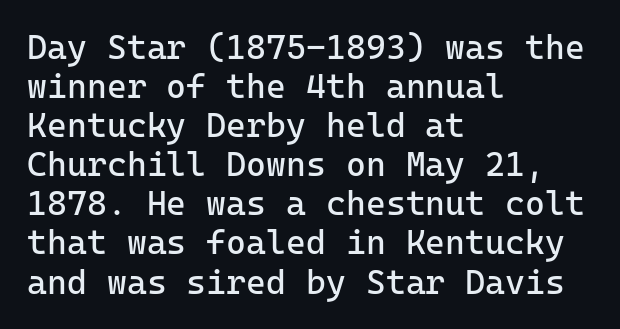
The image shows 34 px regular-weight sans-serif type, upright, monospaced; set left-aligned, tight line spacing (1.15x), normal letter spacing, not underlined; low stroke contrast and a medium x-height.
